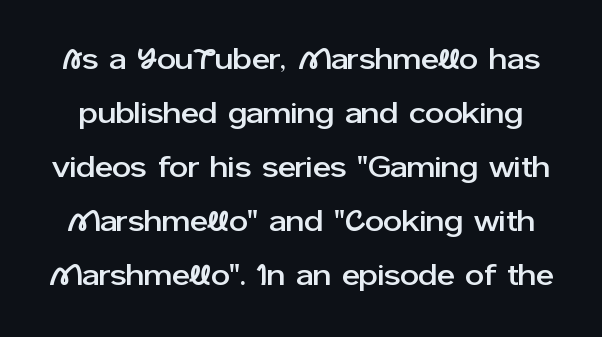
The image shows 30 px sans-serif type, upright; set line spacing 1.8x, normal letter spacing, not underlined; low stroke contrast and a medium x-height.
